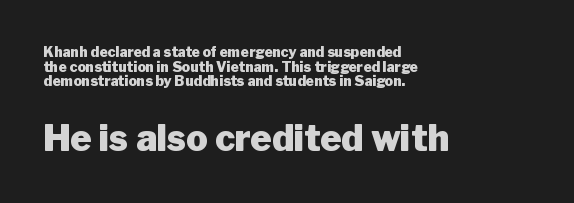
Clear beneath every line of the passage. Note: no serifs on the glyphs. The passage shown is emphatically bold. The tracking reads as untouched default to a designer's eye. Nope, not italic — everything's standing straight.
